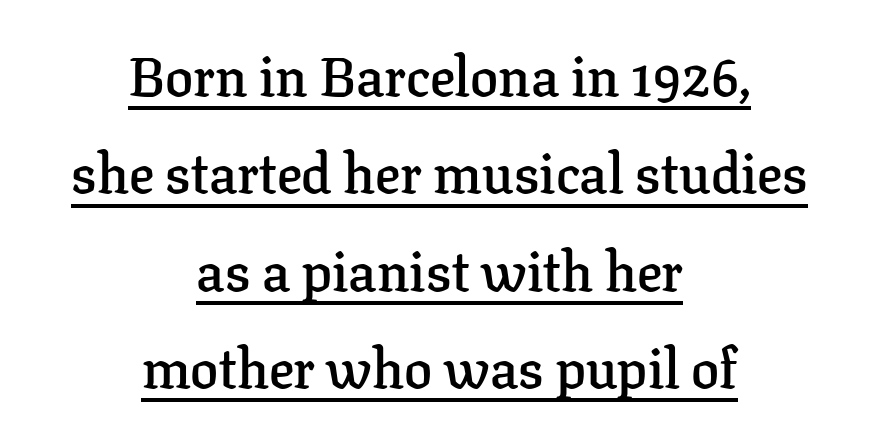
{"serif": "yes", "italic": "no", "bold": "semi", "weight": "semibold", "width": "normal", "stroke_contrast": "low", "x_height": "medium", "monospaced": "no", "underline": "yes", "align": "center", "line_spacing_ratio": 1.74, "letter_spacing": "normal", "letter_spacing_em": 0.0, "glyph_px": 56}
